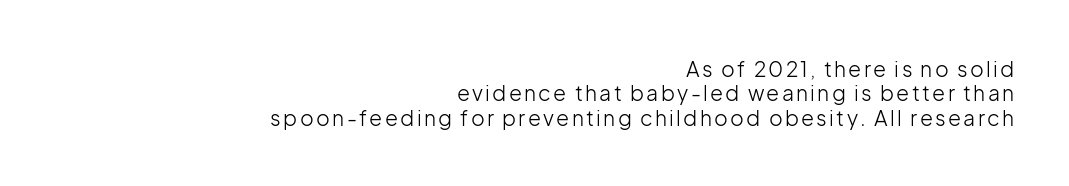
The image shows 21 px text type, upright; set right-aligned, line spacing 1.16x, not underlined.
